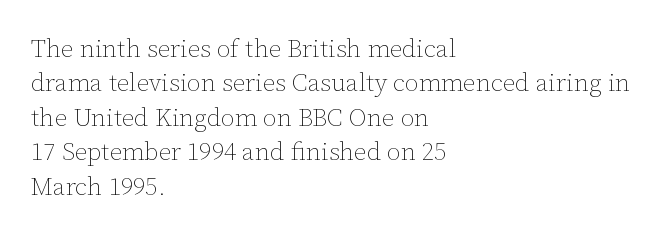
The image shows 25 px text type, upright; set left-aligned, normal line spacing (1.38x), normal letter spacing, not underlined.
